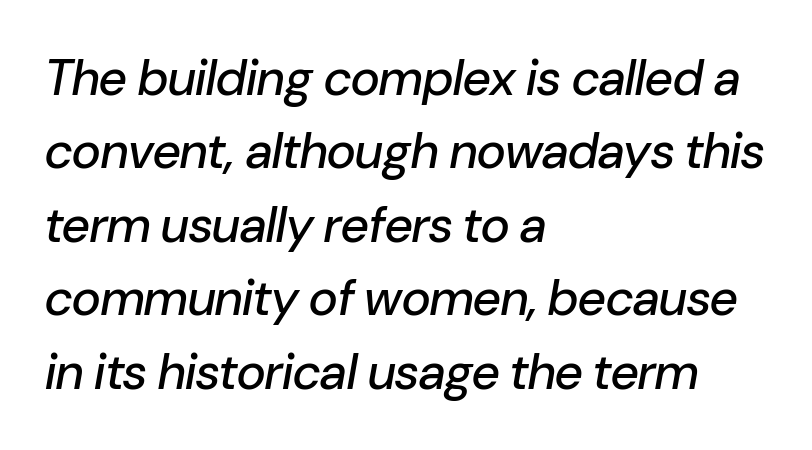
The gap between lines stays unmarked. This sample has the flowing, uneven cadence of proportional lettering. Emphasis-style slanted type is in use. Tracking here is standard; glyphs follow each other at the usual distance.
